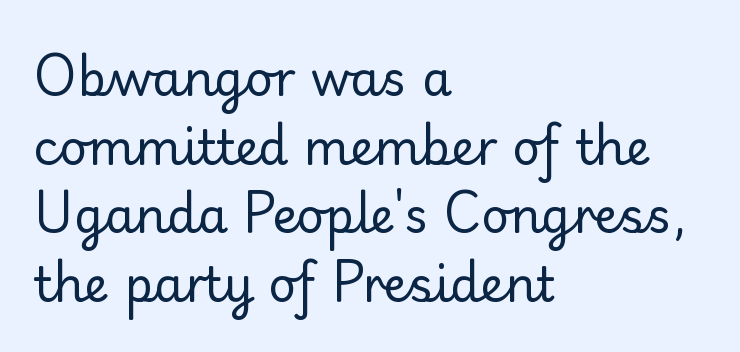
Inter-character spacing is left at the font's built-in metrics. The font is comparable to plain body text, perhaps lighter. The specimen omits any rule beneath the text block's lines. Varying glyph widths throughout — classic text-font behaviour. A student would call this left alignment; a typographer would say flush left, rag right.
